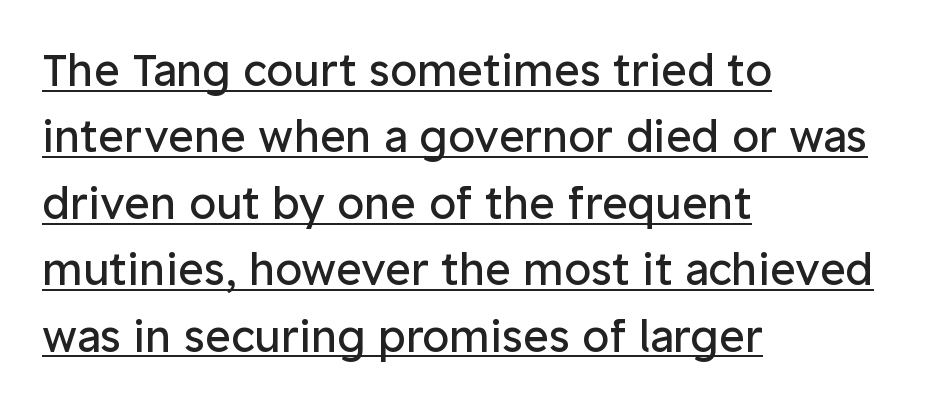
{"serif": "no", "italic": "no", "bold": "no", "weight": "regular", "width": "normal", "stroke_contrast": "low", "x_height": "medium", "monospaced": "no", "underline": "yes", "align": "left", "line_spacing": "normal", "line_spacing_ratio": 1.51, "letter_spacing": "normal", "letter_spacing_em": 0.0, "glyph_px": 44}
